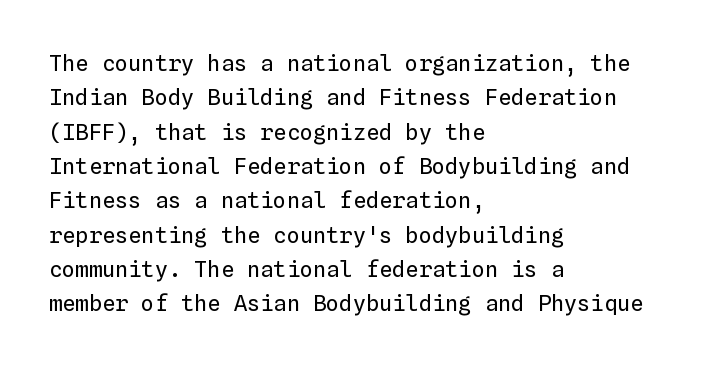
The image shows 22 px text type, upright; set left-aligned, normal line spacing (1.56x), normal letter spacing, not underlined.
